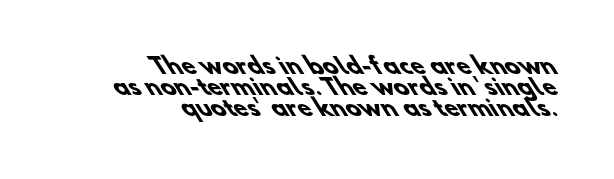
Is the block centered? No — it sits flush against the right margin. No word sits above an underline. In terms of letterspacing, this is plain default setting. This block would grow much taller if given ordinary leading; it's compressed now. Bold? Absolutely — the strokes are thick and heavy.
